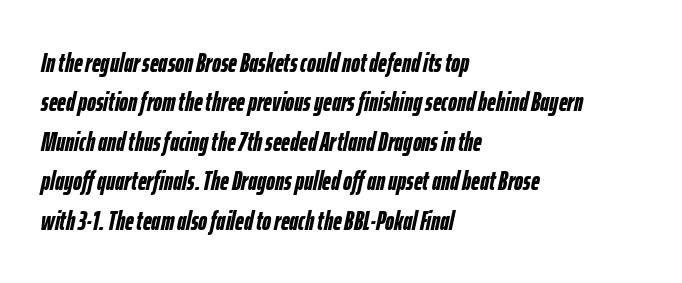
The image shows 27 px bold type, italic (leaning right); set left-aligned, normal line spacing (1.46x), normal letter spacing, not underlined.
